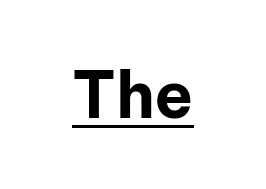
Look at the tracking — it's just the regular setting, nothing added. Underlining? Definitely there. Observe the absence of serifs on each vertical stroke in this sample. Vertical strokes here are truly vertical.
